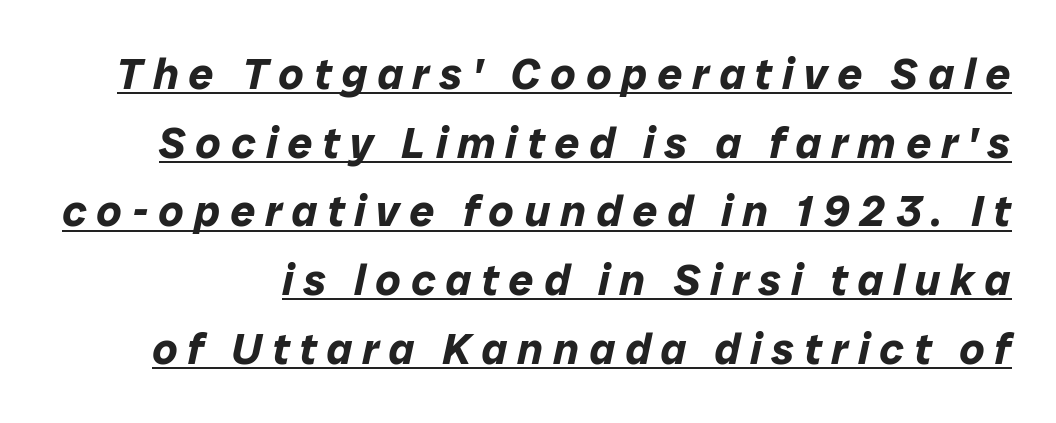
{"italic": "yes", "lean": "right", "slant_degrees": 12, "bold": "yes", "weight": "bold", "width": "normal", "stroke_contrast": "low", "x_height": "medium", "monospaced": "no", "underline": "yes", "line_spacing": "normal", "line_spacing_ratio": 1.56, "letter_spacing": "wide", "letter_spacing_em": 0.23, "glyph_px": 44}
